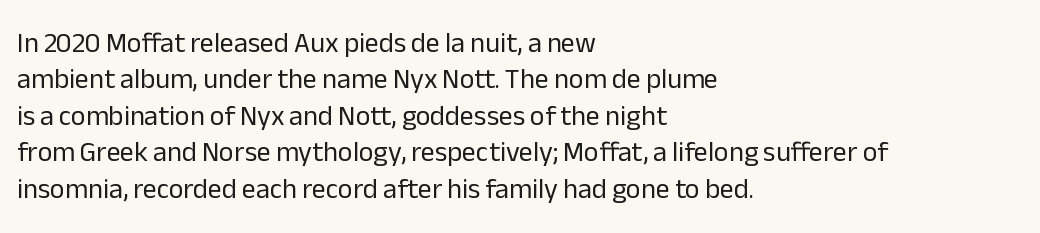
Q: Is the text bold? A: No.
Q: Is the text italic (slanted)? A: No, it is upright.
Q: Is the typeface a serif or a sans-serif typeface? A: Sans-serif.
Q: Is the text underlined? A: No.
Q: How is the paragraph aligned? A: Left-aligned.
Q: Is the spacing between letters normal or unusually wide? A: Normal.
Q: Is the spacing between lines tight, normal or loose? A: Normal.
Q: Width (condensed, normal, or wide)? A: Normal.
Q: Stroke contrast? A: Low.
Q: x-height? A: Medium.
Q: Monospaced? A: No.
